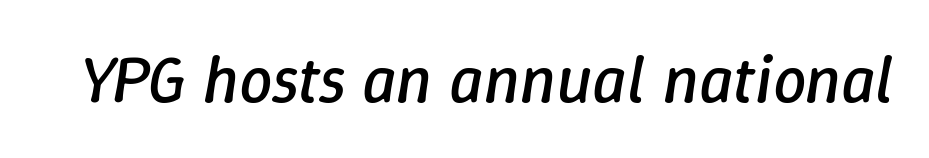
The letters are slanted; this is an italic face. Weight: regular or lighter. Nobody touched the tracking dial on this one. Underline: absent. Varying glyph widths throughout — classic text-font behaviour.
